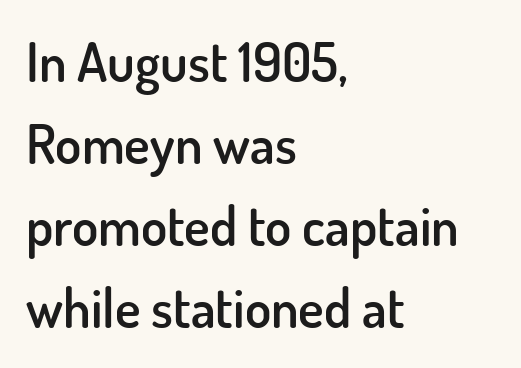
{"serif": "no", "italic": "no", "bold": "semi", "weight": "semibold", "width": "normal", "stroke_contrast": "low", "x_height": "small", "monospaced": "no", "underline": "no", "align": "left", "line_spacing": "normal", "line_spacing_ratio": 1.52, "letter_spacing": "normal", "letter_spacing_em": 0.0, "glyph_px": 54}
